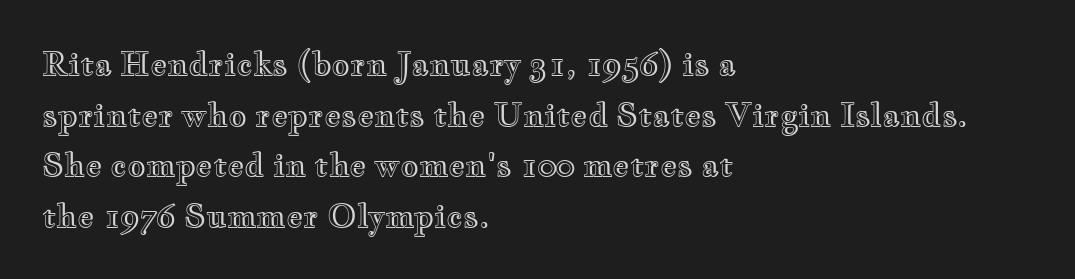
Q: Is the text italic (slanted)? A: No, it is upright.
Q: Is the text underlined? A: No.
Q: How is the paragraph aligned? A: Left-aligned.
Q: Is the spacing between letters normal or unusually wide? A: Normal.
Q: Is the spacing between lines tight, normal or loose? A: Normal.
Q: Width (condensed, normal, or wide)? A: Wide.
Q: x-height? A: Small.
Q: Monospaced? A: No.
